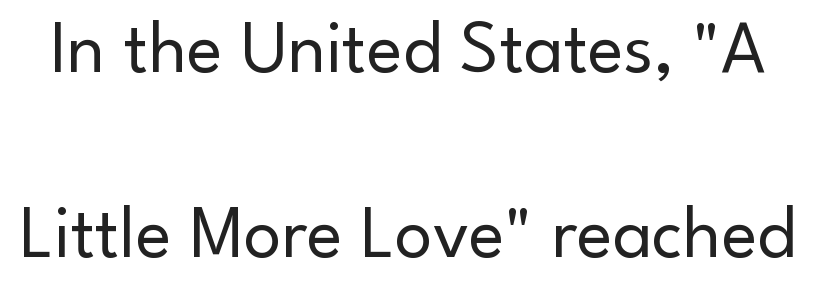
A typesetter would label this face a sans. Loosely led — the rows are spread out. The weight would be labelled regular, book, light, or lighter still. A typesetter would mark this as roman, not italic. Students, note that the glyphs here touch the page at normal intervals.
